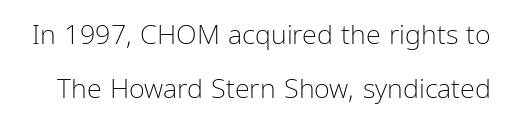
The image shows 27 px text type, upright; set loose line spacing (1.99x), normal letter spacing, not underlined.
